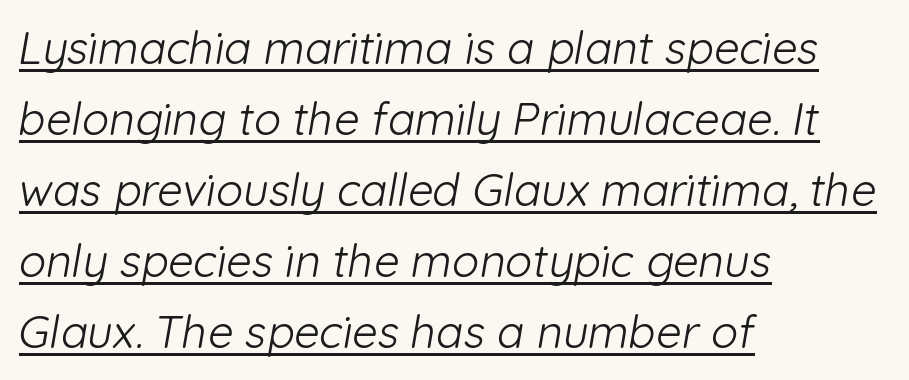
Q: Is the text bold? A: No.
Q: Is the typeface a serif or a sans-serif typeface? A: Sans-serif.
Q: Is the text underlined? A: Yes.
Q: How is the paragraph aligned? A: Left-aligned.
Q: Is the spacing between letters normal or unusually wide? A: Normal.
Q: Is the spacing between lines tight, normal or loose? A: Normal.
Q: Width (condensed, normal, or wide)? A: Normal.
Q: Stroke contrast? A: Low.
Q: x-height? A: Medium.
Q: Monospaced? A: No.
